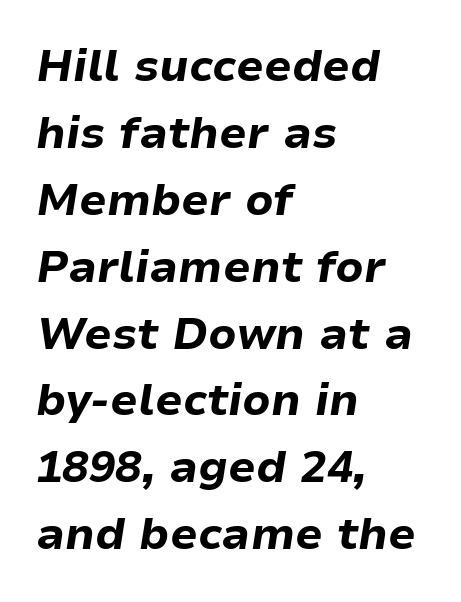
{"italic": "yes", "lean": "right", "slant_degrees": 9, "bold": "yes", "weight": "bold", "width": "normal", "stroke_contrast": "low", "x_height": "medium", "monospaced": "no", "underline": "no", "align": "left", "line_spacing": "normal", "line_spacing_ratio": 1.52, "letter_spacing": "normal", "letter_spacing_em": 0.0, "glyph_px": 44}
